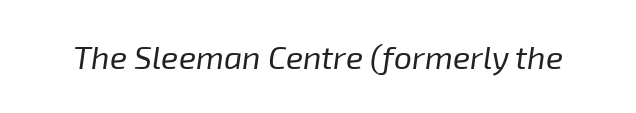
Q: Is the text bold? A: No.
Q: Is the text italic (slanted)? A: Yes, it leans right by about 8 degrees.
Q: Is the text underlined? A: No.
Q: Is the spacing between letters normal or unusually wide? A: Normal.
Q: Width (condensed, normal, or wide)? A: Normal.
Q: Stroke contrast? A: Low.
Q: x-height? A: Medium.
Q: Monospaced? A: No.
